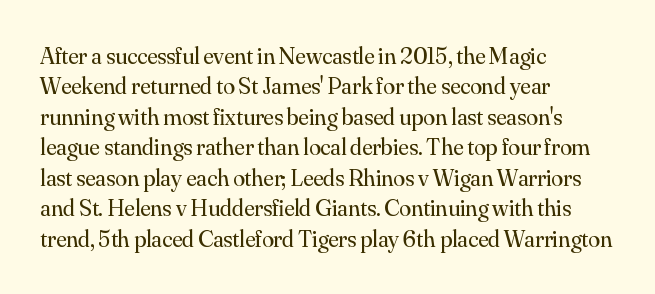
The type sits square on the baseline with zero lean. Only glyphs here, with clear space below each row. This sample is left-justified, so line endings fall wherever the words run out. Nothing unusual about the tracking: characters are spaced as the font intends. No extra ink here — the face is not bold.
